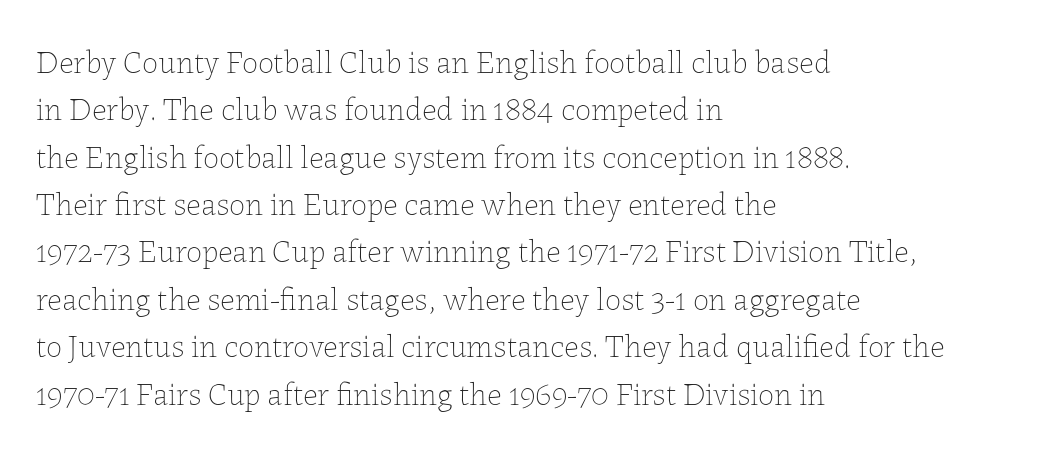
Q: Is the text bold? A: No.
Q: Is the text italic (slanted)? A: No, it is upright.
Q: Is the text underlined? A: No.
Q: How is the paragraph aligned? A: Left-aligned.
Q: Is the spacing between letters normal or unusually wide? A: Normal.
Q: Is the spacing between lines tight, normal or loose? A: Normal.
Q: Width (condensed, normal, or wide)? A: Normal.
Q: Stroke contrast? A: Low.
Q: x-height? A: Medium.
Q: Monospaced? A: No.
